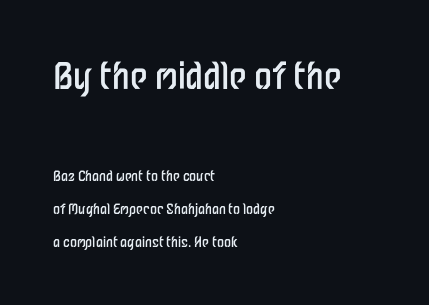
{"serif": "no", "italic": "no", "bold": "no", "weight": "regular", "width": "condensed", "stroke_contrast": "low", "x_height": "medium", "monospaced": "no", "underline": "no", "align": "left", "line_spacing": "loose", "line_spacing_ratio": 2.37, "letter_spacing": "normal", "letter_spacing_em": 0.0, "larger_block": "first", "size_ratio": 2.57, "glyph_px": 36}
